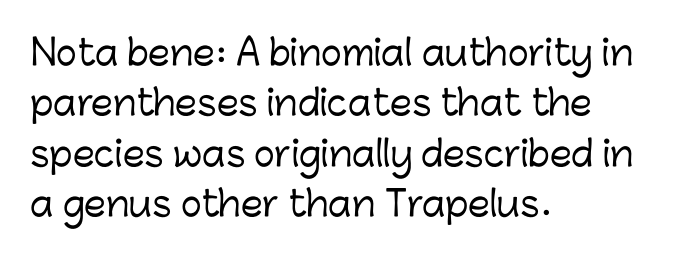
Q: Is the text italic (slanted)? A: No, it is upright.
Q: Is the typeface a serif or a sans-serif typeface? A: Sans-serif.
Q: Is the text underlined? A: No.
Q: How is the paragraph aligned? A: Left-aligned.
Q: Is the spacing between letters normal or unusually wide? A: Normal.
Q: Is the spacing between lines tight, normal or loose? A: Normal.
Q: Width (condensed, normal, or wide)? A: Normal.
Q: Stroke contrast? A: Low.
Q: x-height? A: Medium.
Q: Monospaced? A: No.
